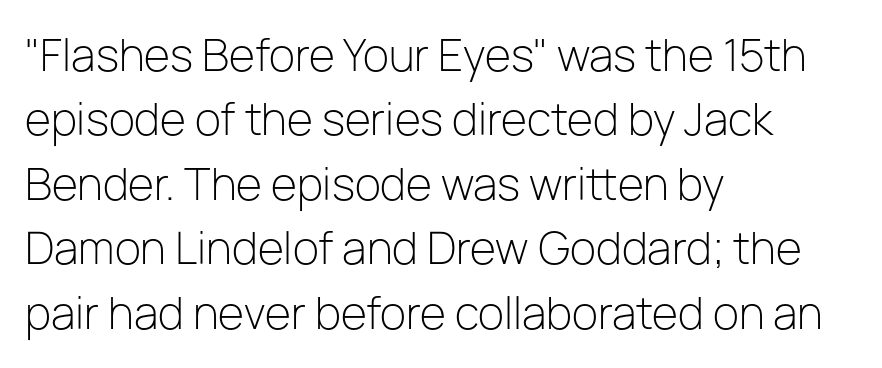
{"serif": "no", "italic": "no", "bold": "no", "weight": "light", "width": "normal", "stroke_contrast": "low", "x_height": "medium", "monospaced": "no", "underline": "no", "align": "left", "line_spacing": "normal", "line_spacing_ratio": 1.5, "letter_spacing": "normal", "letter_spacing_em": 0.0, "glyph_px": 43}
